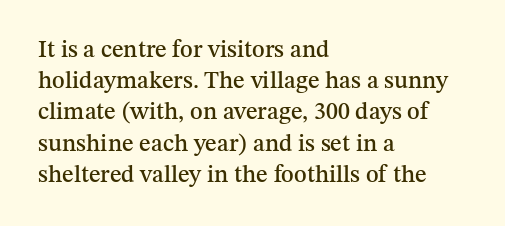
Does the copy run flush right? No — it runs flush left. The font's upright variant was chosen for this text. Descender tails drop into unmarked territory. Reading down the column, the eye jumps a familiar distance to each next line.
